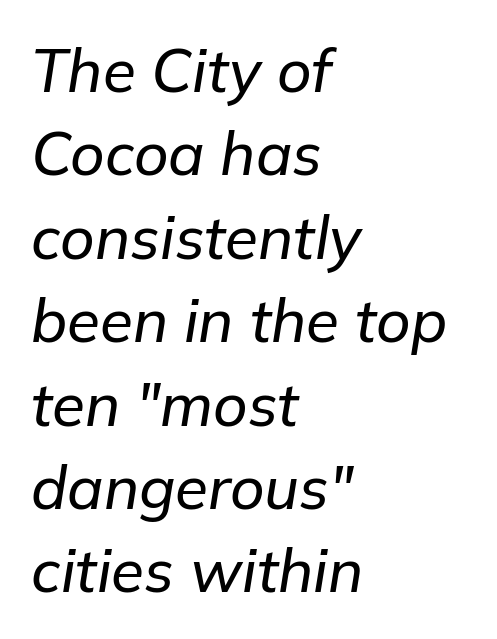
{"italic": "yes", "lean": "right", "slant_degrees": 9, "width": "normal", "stroke_contrast": "low", "x_height": "medium", "monospaced": "no", "underline": "no", "align": "left", "line_spacing": "normal", "line_spacing_ratio": 1.39, "letter_spacing": "normal", "letter_spacing_em": 0.0, "glyph_px": 60}
